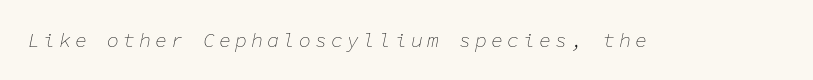
Q: Is the text bold? A: No.
Q: Is the text italic (slanted)? A: Yes, it leans right by about 11 degrees.
Q: Is the text underlined? A: No.
Q: Is the spacing between letters normal or unusually wide? A: Unusually wide.
